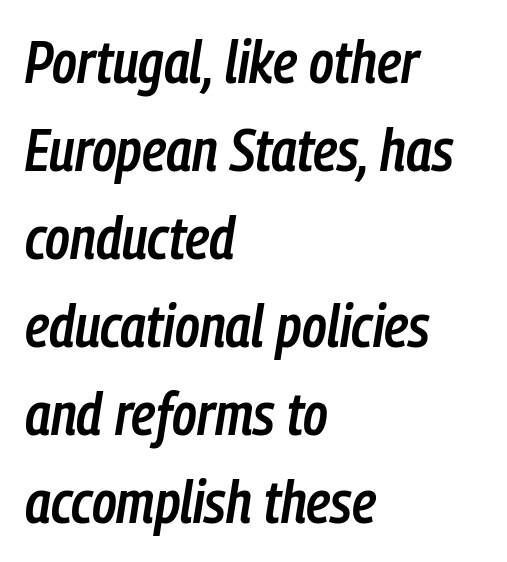
The image shows 59 px semibold, condensed type, italic (leaning right); set left-aligned, normal line spacing (1.49x), normal letter spacing, not underlined; low stroke contrast and a medium x-height.
